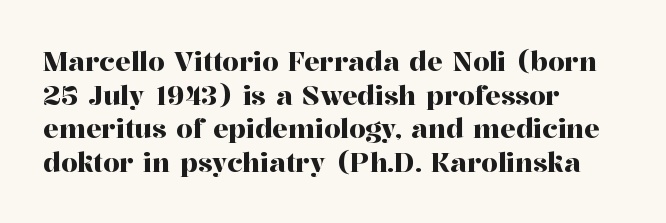
The zone under the glyphs is completely vacant. Line starts are locked; line ends wander. Look at the tracking — it's just the regular setting, nothing added. Horizontal bands of white between lines are of average thickness.
